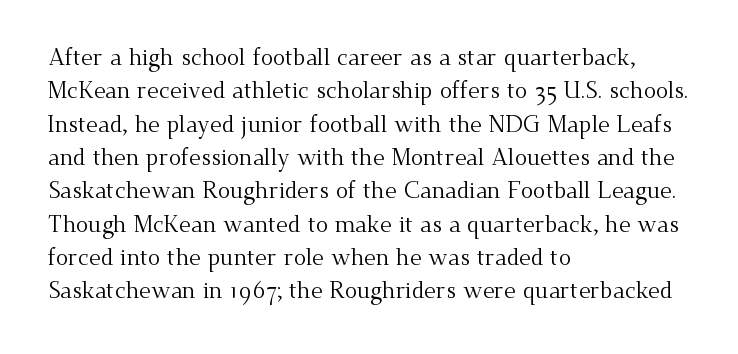
Q: Is the text bold? A: No.
Q: Is the text italic (slanted)? A: No, it is upright.
Q: Is the text underlined? A: No.
Q: How is the paragraph aligned? A: Left-aligned.
Q: Is the spacing between letters normal or unusually wide? A: Normal.
Q: Is the spacing between lines tight, normal or loose? A: Normal.
